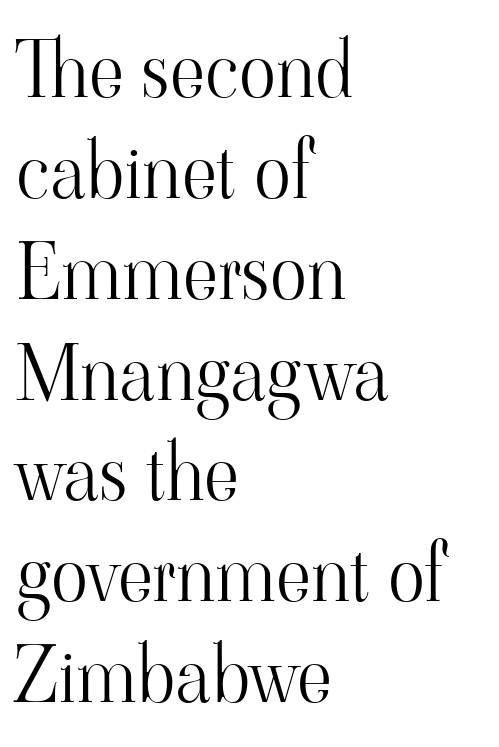
The image shows 77 px light serif type, upright; set left-aligned, normal line spacing (1.31x), normal letter spacing, not underlined; high stroke contrast and a small x-height.
